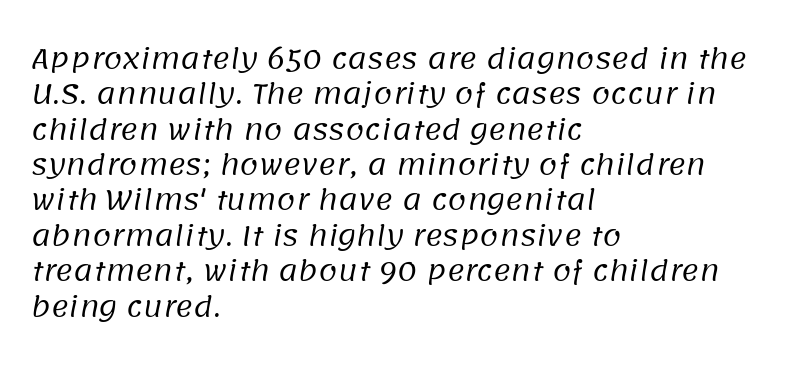
Q: Is the text bold? A: No.
Q: Is the text underlined? A: No.
Q: How is the paragraph aligned? A: Left-aligned.
Q: Is the spacing between letters normal or unusually wide? A: Normal.
Q: Is the spacing between lines tight, normal or loose? A: Normal.
